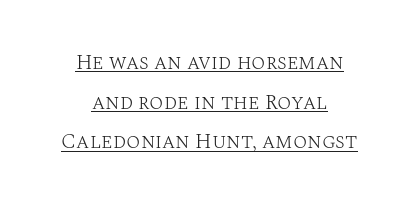
The image shows 21 px text type, upright; set centered, line spacing 1.89x, normal letter spacing, underlined.
